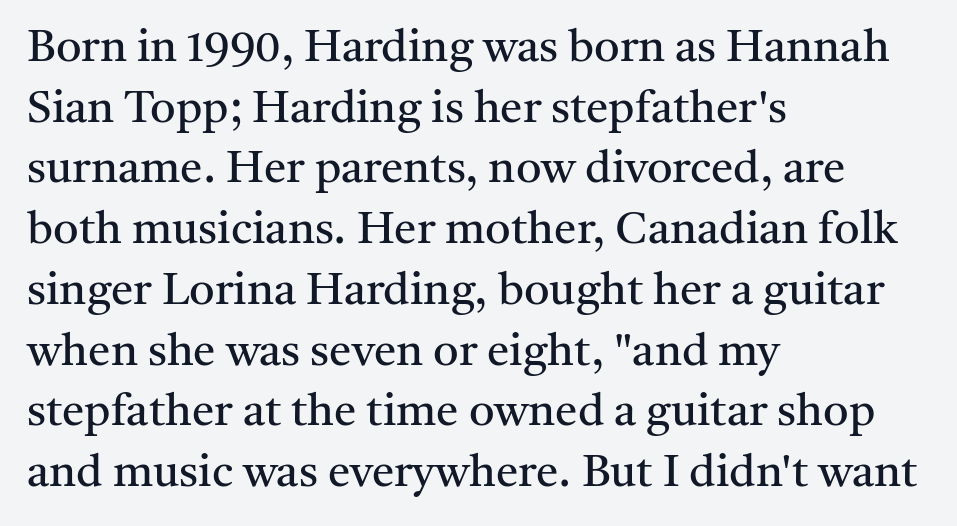
Every stem runs plumb, perpendicular to the baseline. Type style note: has serifs. The gaps between neighbouring characters are ordinary and unremarkable. Only glyphs here, with clear space below each row. The weight tops out at a normal text grade. Think of a printed novel: that variable character pitch is what you see here.
